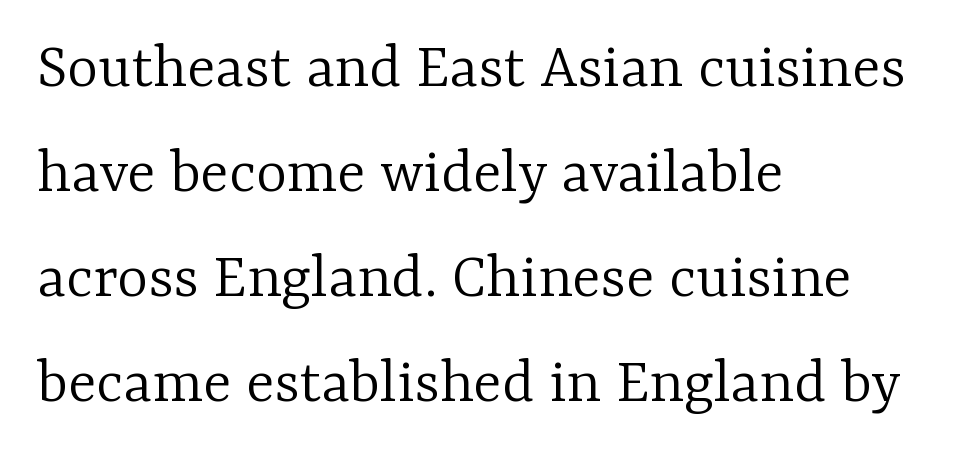
You can tell from the footed stems that serif type was used. Unlike italic type, these characters show no tilt at all. Plain, unruled lines of type. Inter-character spacing is left at the font's built-in metrics. Proportional: the letters do not fall into vertical columns. The ragged edge is on the right, which tells us the setting is flush left.
